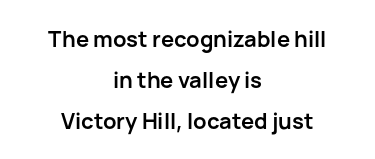
Q: Is the text bold? A: Yes.
Q: Is the text italic (slanted)? A: No, it is upright.
Q: Is the text underlined? A: No.
Q: How is the paragraph aligned? A: Centered.
Q: Is the spacing between letters normal or unusually wide? A: Normal.
